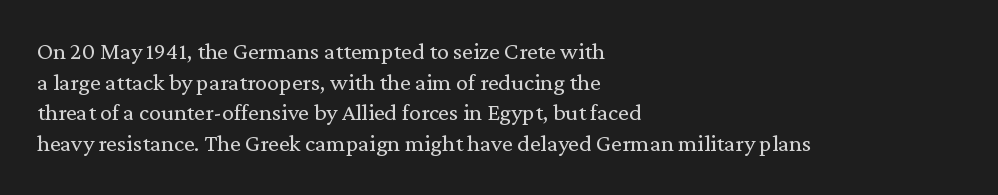
Is the type heavy? It reads as light-to-regular instead. Leftover space on each line is placed entirely after the last word. Characters follow at the spacing the type designer built in. The passage shown stacks its lines at a standard gap.
